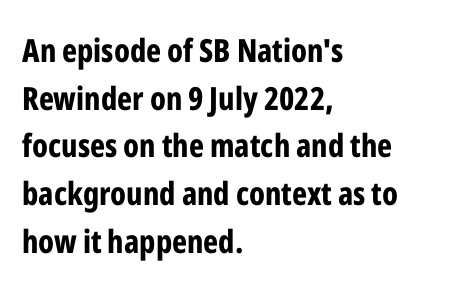
{"serif": "no", "italic": "no", "bold": "yes", "weight": "bold", "width": "condensed", "stroke_contrast": "low", "x_height": "medium", "monospaced": "no", "underline": "no", "align": "left", "line_spacing": "normal", "line_spacing_ratio": 1.49, "letter_spacing": "normal", "letter_spacing_em": 0.0, "glyph_px": 32}
